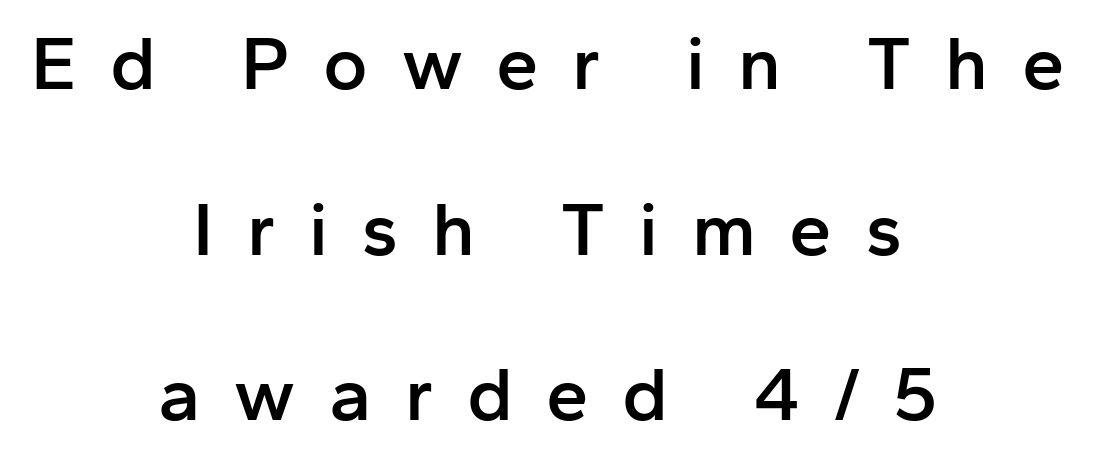
{"serif": "no", "italic": "no", "bold": "semi", "weight": "semibold", "width": "normal", "stroke_contrast": "low", "x_height": "medium", "monospaced": "no", "underline": "no", "align": "center", "line_spacing": "loose", "line_spacing_ratio": 2.18, "letter_spacing": "wide", "letter_spacing_em": 0.44, "glyph_px": 76}
